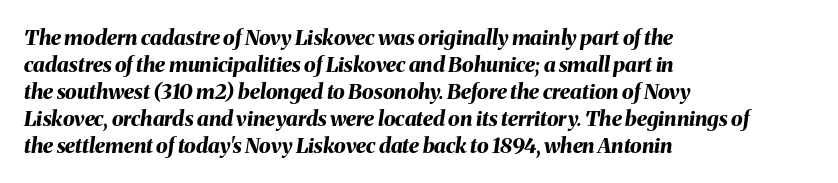
Q: Is the text bold? A: Yes.
Q: Is the text italic (slanted)? A: Yes, it leans right by about 8 degrees.
Q: Is the text underlined? A: No.
Q: How is the paragraph aligned? A: Left-aligned.
Q: Is the spacing between letters normal or unusually wide? A: Normal.
Q: Is the spacing between lines tight, normal or loose? A: Normal.
